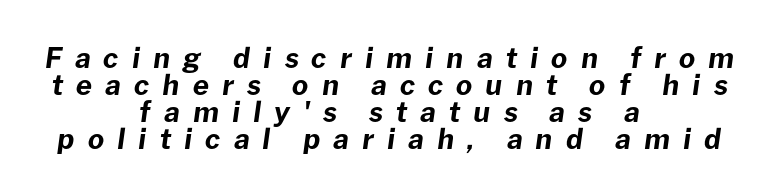
Q: Is the text bold? A: Yes.
Q: Is the text italic (slanted)? A: Yes, it leans right by about 8 degrees.
Q: Is the text underlined? A: No.
Q: How is the paragraph aligned? A: Centered.
Q: Is the spacing between letters normal or unusually wide? A: Unusually wide.
Q: Is the spacing between lines tight, normal or loose? A: Tight.
Q: Width (condensed, normal, or wide)? A: Normal.
Q: Stroke contrast? A: Low.
Q: x-height? A: Medium.
Q: Monospaced? A: No.
